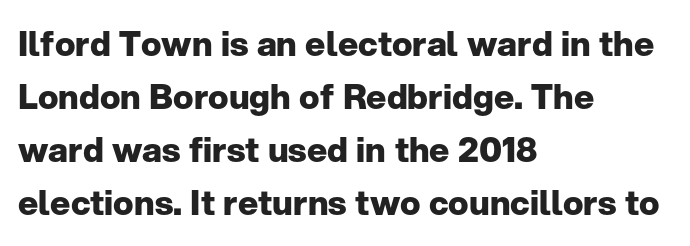
{"serif": "no", "italic": "no", "bold": "yes", "weight": "heavy", "width": "normal", "stroke_contrast": "low", "x_height": "medium", "monospaced": "no", "underline": "no", "align": "left", "line_spacing": "normal", "line_spacing_ratio": 1.56, "letter_spacing": "normal", "letter_spacing_em": 0.0, "glyph_px": 34}
